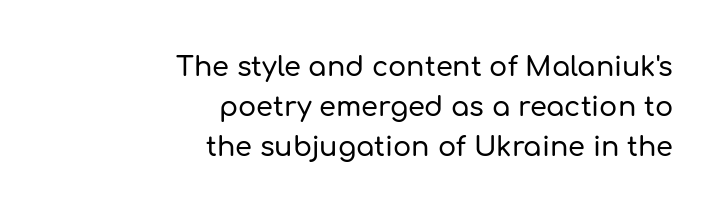
The image shows 27 px text type, upright; set right-aligned, normal line spacing (1.49x), normal letter spacing, not underlined.
